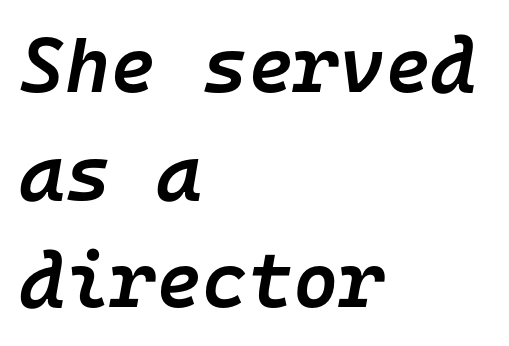
The passage shown stacks its lines at a standard gap. These words are printed semibold, heavier than regular yet not bold. Note the uniform advance width — an 'i' takes as much space as an 'm'. Descenders hang freely into open space. Every row of glyphs begins at an identical x-position on the left. Letter spacing: default.
